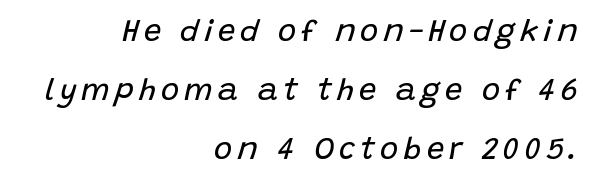
Varying glyph widths throughout — classic text-font behaviour. Unmarked baselines from the first word to the last. Ink coverage per letter is moderate at most. Quick note: italic. Horizontal bands of white between lines are thick stripes.
